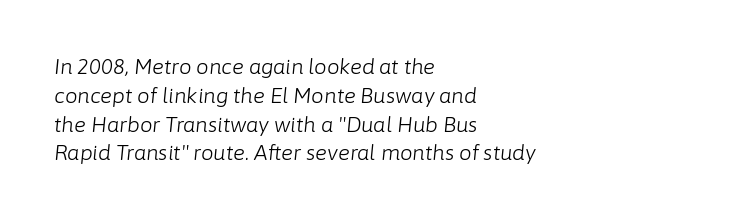
{"italic": "yes", "lean": "right", "slant_degrees": 6, "bold": "no", "underline": "no", "align": "left", "line_spacing": "normal", "line_spacing_ratio": 1.44, "letter_spacing": "normal", "letter_spacing_em": 0.0, "glyph_px": 20}
